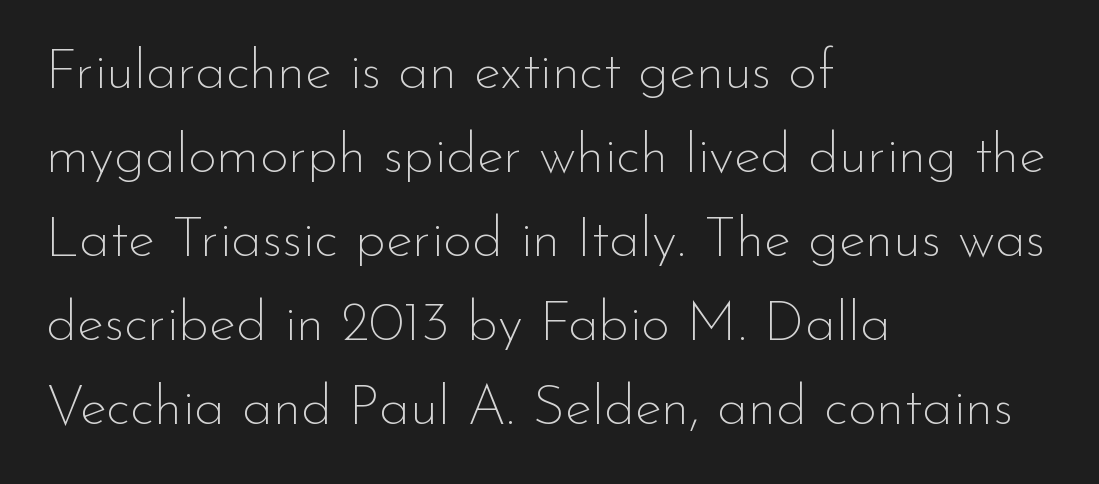
Q: Is the text bold? A: No.
Q: Is the text italic (slanted)? A: No, it is upright.
Q: Is the typeface a serif or a sans-serif typeface? A: Sans-serif.
Q: Is the text underlined? A: No.
Q: How is the paragraph aligned? A: Left-aligned.
Q: Is the spacing between letters normal or unusually wide? A: Normal.
Q: Is the spacing between lines tight, normal or loose? A: Normal.
Q: Width (condensed, normal, or wide)? A: Normal.
Q: Stroke contrast? A: Low.
Q: x-height? A: Small.
Q: Monospaced? A: No.
